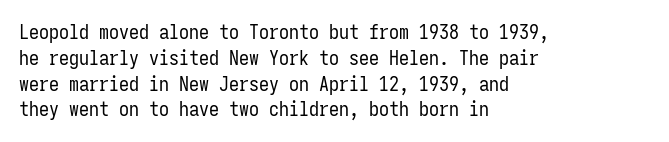
The image shows 20 px text type, upright; set left-aligned, normal line spacing (1.29x), normal letter spacing, not underlined.
